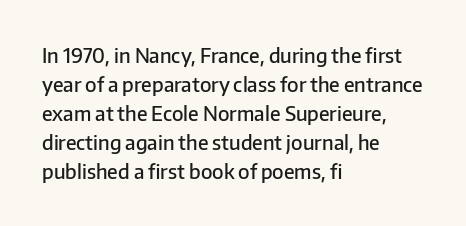
The typography opts for an upright posture over an oblique one. Descenders hang freely into open space. These lines sit exactly where default settings would place them. Stroke thickness is moderately raised; the sample reads as semibold. What stands out about the letter spacing? Nothing — it is the standard amount.
